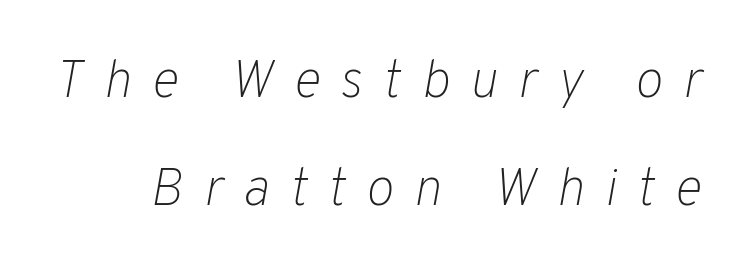
The line-height multiplier appears high, well above default. Check the space under the baseline: it is left empty. Varying glyph widths throughout — classic text-font behaviour. There is plenty of visible air inserted between adjacent glyphs. The text carries the slant typical of an italic or oblique font.
